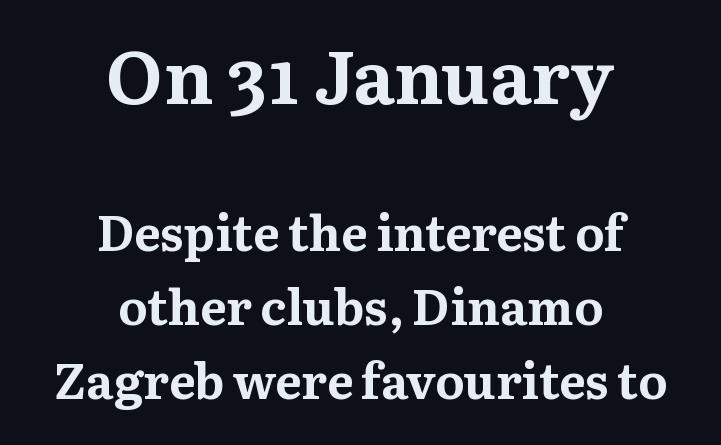
The image shows 74 px bold serif type, upright; set centered, normal line spacing (1.51x), normal letter spacing, not underlined; the first (top) block is 1.51x larger; medium stroke contrast and a medium x-height.
